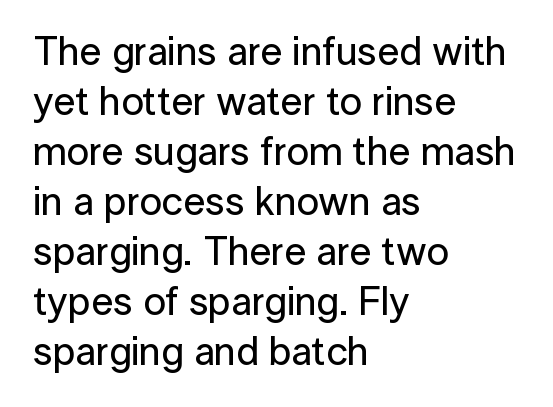
Q: Is the text italic (slanted)? A: No, it is upright.
Q: Is the typeface a serif or a sans-serif typeface? A: Sans-serif.
Q: Is the text underlined? A: No.
Q: How is the paragraph aligned? A: Left-aligned.
Q: Is the spacing between letters normal or unusually wide? A: Normal.
Q: Is the spacing between lines tight, normal or loose? A: Normal.
Q: Width (condensed, normal, or wide)? A: Normal.
Q: Stroke contrast? A: Low.
Q: x-height? A: Medium.
Q: Monospaced? A: No.
